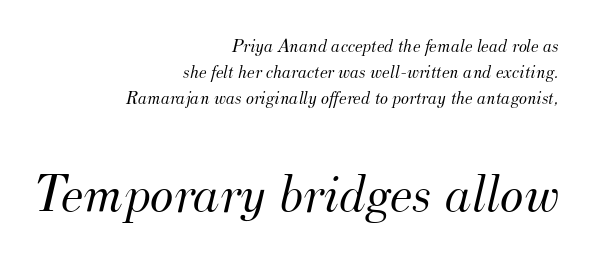
Q: Is the text bold? A: No.
Q: Is the text italic (slanted)? A: Yes, it leans right by about 12 degrees.
Q: Is the typeface a serif or a sans-serif typeface? A: Serif.
Q: Is the text underlined? A: No.
Q: How is the paragraph aligned? A: Right-aligned.
Q: Is the spacing between letters normal or unusually wide? A: Normal.
Q: Is the spacing between lines tight, normal or loose? A: Normal.
Q: Which block of text is set in a larger size, the first (top) or the second (bottom)? A: The second (bottom) one.
Q: Width (condensed, normal, or wide)? A: Normal.
Q: Stroke contrast? A: Medium.
Q: x-height? A: Small.
Q: Monospaced? A: No.
